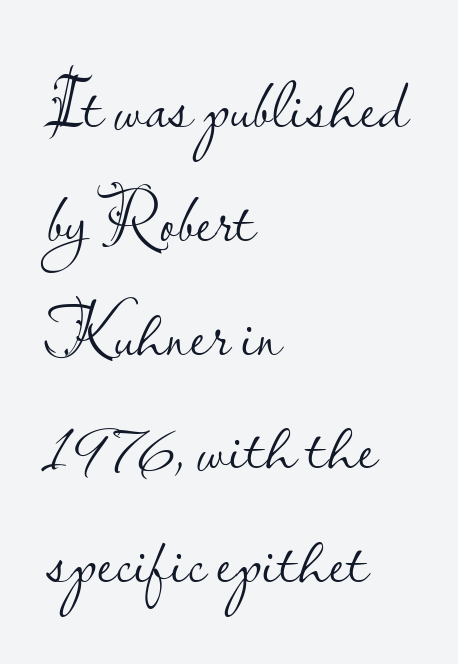
{"serif": "no", "bold": "no", "weight": "light", "width": "normal", "stroke_contrast": "low", "x_height": "small", "monospaced": "no", "underline": "no", "align": "left", "line_spacing": "normal", "line_spacing_ratio": 1.58, "letter_spacing": "normal", "letter_spacing_em": 0.0, "glyph_px": 72}
